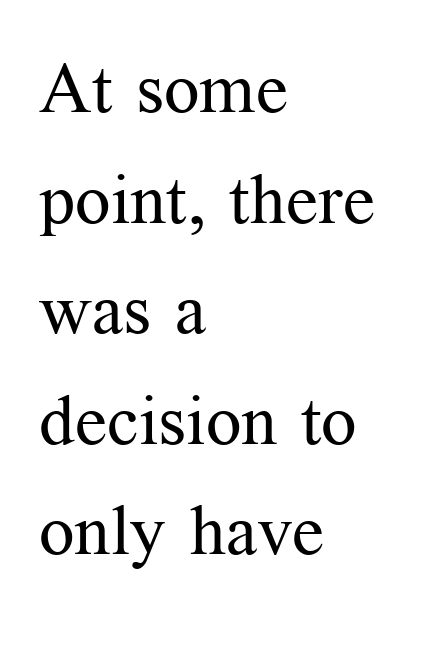
{"serif": "yes", "italic": "no", "bold": "no", "weight": "regular", "width": "normal", "stroke_contrast": "medium", "x_height": "medium", "monospaced": "no", "underline": "no", "align": "left", "line_spacing": "normal", "line_spacing_ratio": 1.58, "letter_spacing": "normal", "letter_spacing_em": 0.0, "glyph_px": 70}
